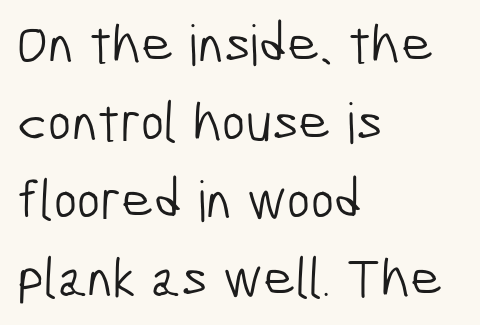
The image shows 56 px light, condensed sans-serif type; set left-aligned, normal line spacing (1.39x), normal letter spacing, not underlined; low stroke contrast and a medium x-height.
